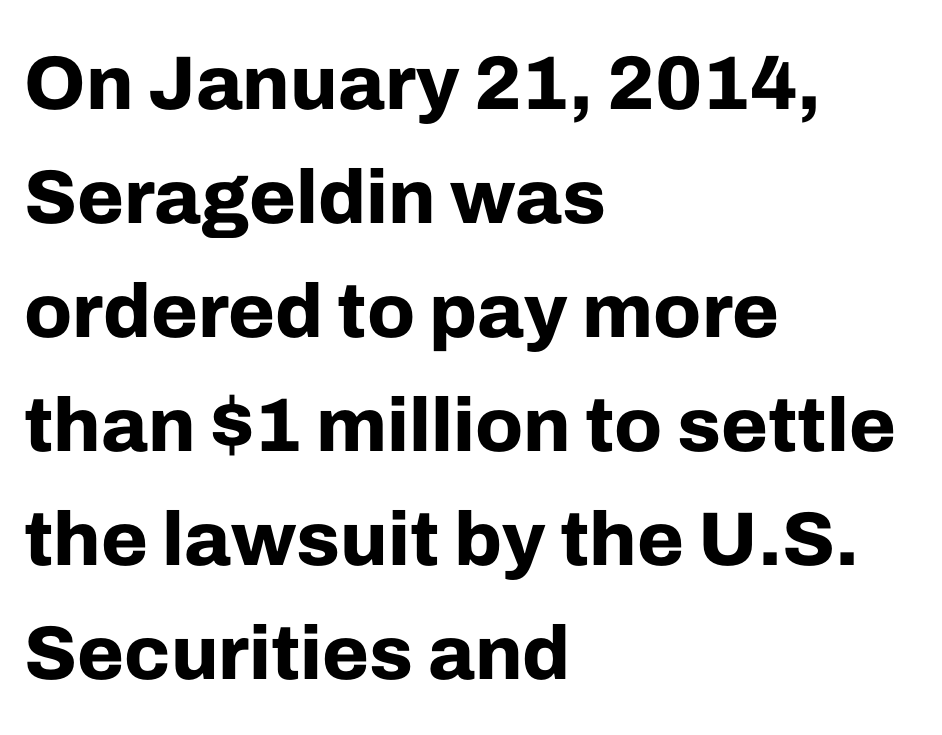
{"serif": "no", "italic": "no", "bold": "yes", "weight": "bold", "width": "normal", "stroke_contrast": "low", "x_height": "medium", "monospaced": "no", "underline": "no", "align": "left", "line_spacing": "normal", "line_spacing_ratio": 1.5, "letter_spacing": "normal", "letter_spacing_em": 0.0, "glyph_px": 76}
